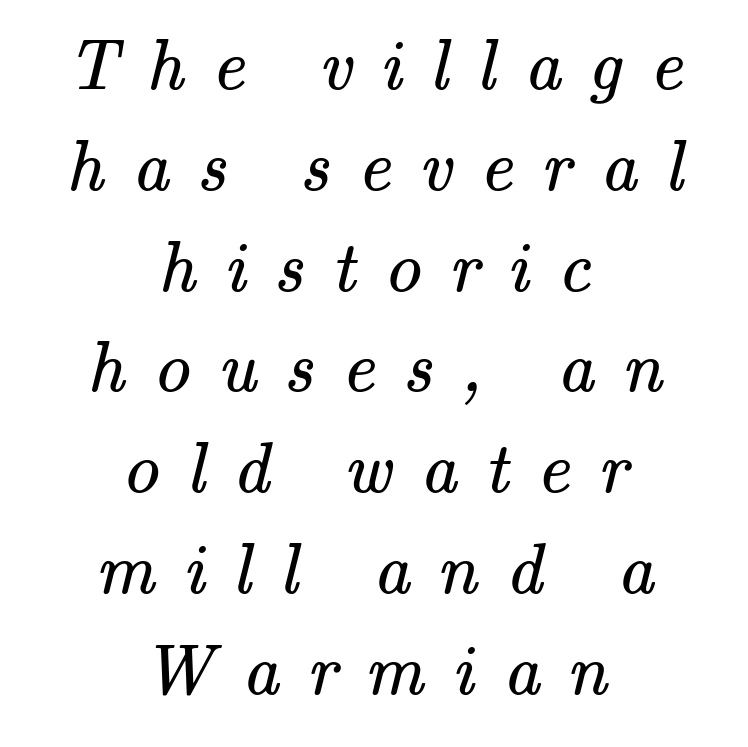
Q: Is the text bold? A: No.
Q: Is the typeface a serif or a sans-serif typeface? A: Serif.
Q: Is the text underlined? A: No.
Q: How is the paragraph aligned? A: Centered.
Q: Is the spacing between letters normal or unusually wide? A: Unusually wide.
Q: Is the spacing between lines tight, normal or loose? A: Normal.
Q: Width (condensed, normal, or wide)? A: Normal.
Q: Stroke contrast? A: Medium.
Q: x-height? A: Small.
Q: Monospaced? A: No.
